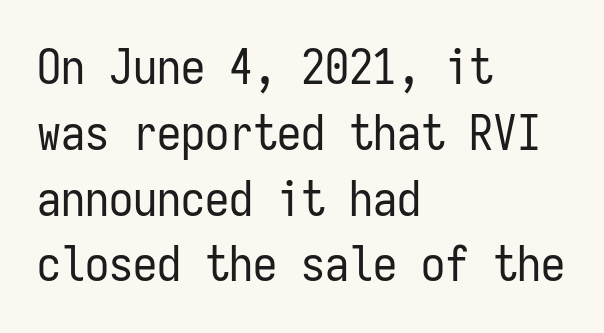
Rows of type keep a routine distance in the vertical direction. This sample uses plain, unmodified letter spacing. Here the designer chose a console-style face with uniform glyph widths. The zone under the glyphs is completely vacant.
